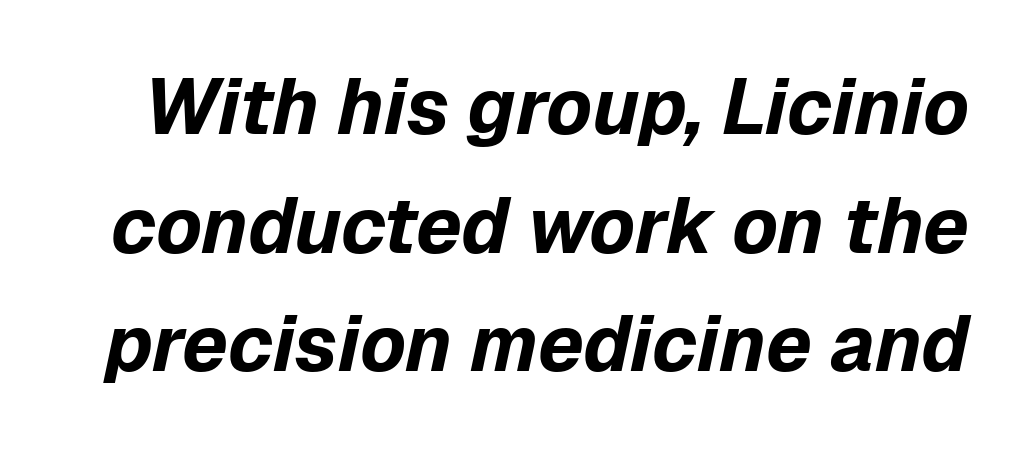
Varying glyph widths throughout — classic text-font behaviour. Look at the tracking — it's just the regular setting, nothing added. The passage shown is emphatically bold. Is the type slanted? Yes — the strokes lean at a clear angle. The baseline area is clear.
